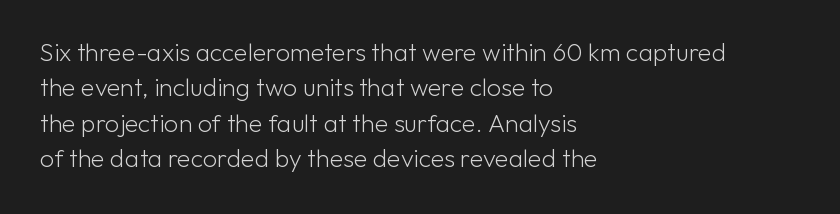
Q: Is the text bold? A: No.
Q: Is the text italic (slanted)? A: No, it is upright.
Q: Is the text underlined? A: No.
Q: How is the paragraph aligned? A: Left-aligned.
Q: Is the spacing between letters normal or unusually wide? A: Normal.
Q: Is the spacing between lines tight, normal or loose? A: Normal.
